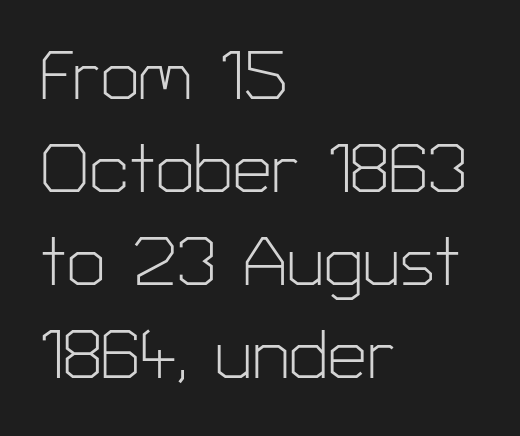
Q: Is the text bold? A: No.
Q: Is the text italic (slanted)? A: No, it is upright.
Q: Is the typeface a serif or a sans-serif typeface? A: Sans-serif.
Q: Is the text underlined? A: No.
Q: How is the paragraph aligned? A: Left-aligned.
Q: Is the spacing between letters normal or unusually wide? A: Normal.
Q: Is the spacing between lines tight, normal or loose? A: Normal.
Q: Width (condensed, normal, or wide)? A: Normal.
Q: Stroke contrast? A: Low.
Q: x-height? A: Medium.
Q: Monospaced? A: No.
